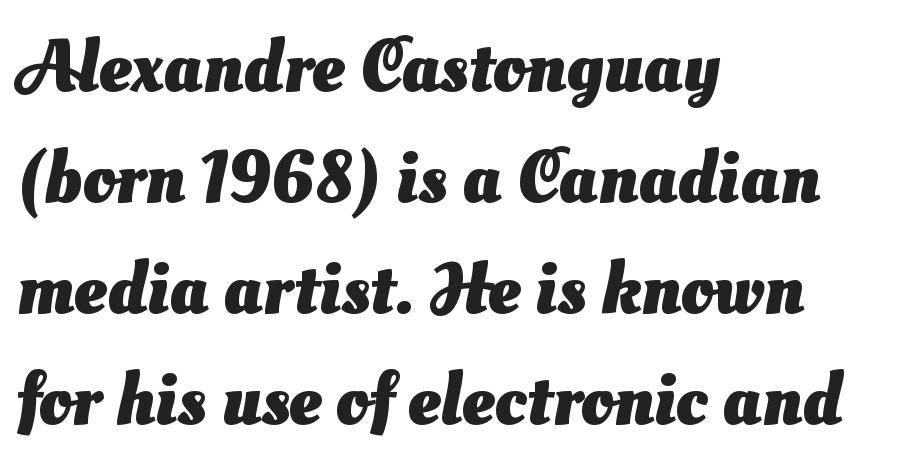
The image shows 74 px heavy sans-serif type; set left-aligned, normal line spacing (1.5x), normal letter spacing, not underlined; medium stroke contrast and a small x-height.
